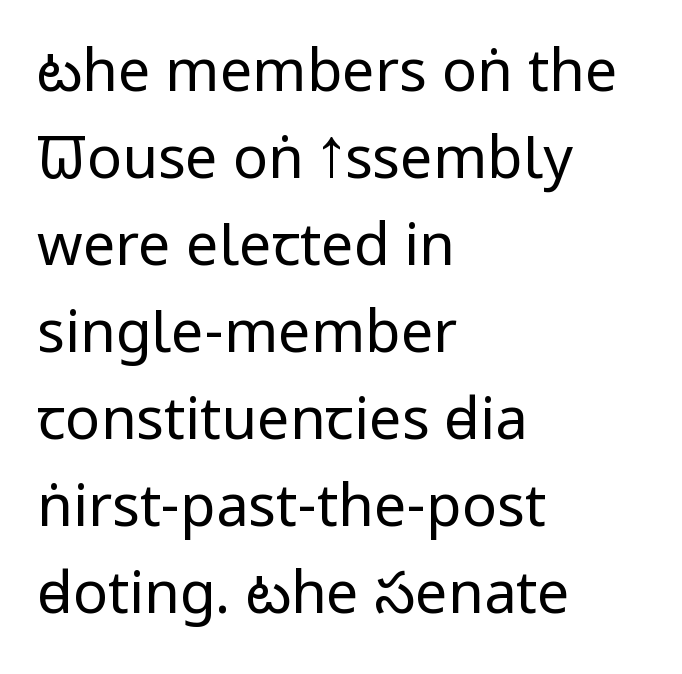
{"serif": "no", "italic": "no", "bold": "no", "weight": "regular", "width": "condensed", "stroke_contrast": "low", "x_height": "large", "monospaced": "no", "underline": "no", "align": "left", "line_spacing": "normal", "line_spacing_ratio": 1.5, "letter_spacing": "normal", "letter_spacing_em": 0.0, "glyph_px": 58}
